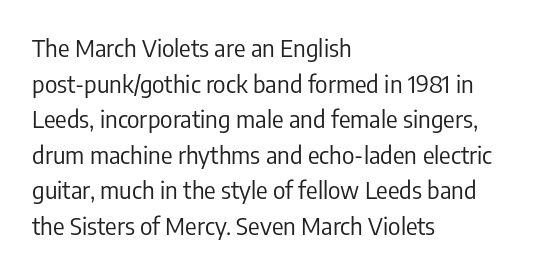
Q: Is the text bold? A: No.
Q: Is the text italic (slanted)? A: No, it is upright.
Q: Is the text underlined? A: No.
Q: How is the paragraph aligned? A: Left-aligned.
Q: Is the spacing between letters normal or unusually wide? A: Normal.
Q: Is the spacing between lines tight, normal or loose? A: Normal.
